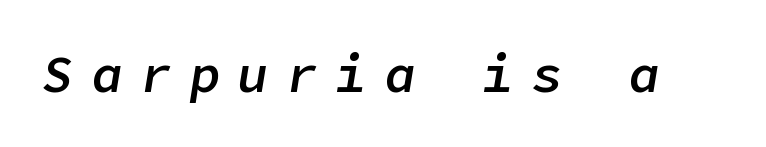
The image shows 52 px semibold type, italic (leaning right); set unusually wide letter spacing (+0.34 em), not underlined; low stroke contrast and a medium x-height.
